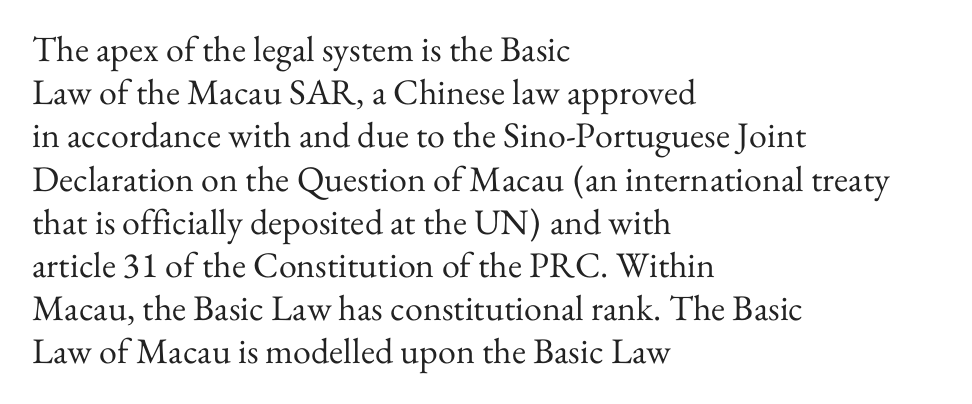
The image shows 36 px regular-weight serif type, upright; set left-aligned, line spacing 1.2x, normal letter spacing, not underlined; medium stroke contrast and a small x-height.
